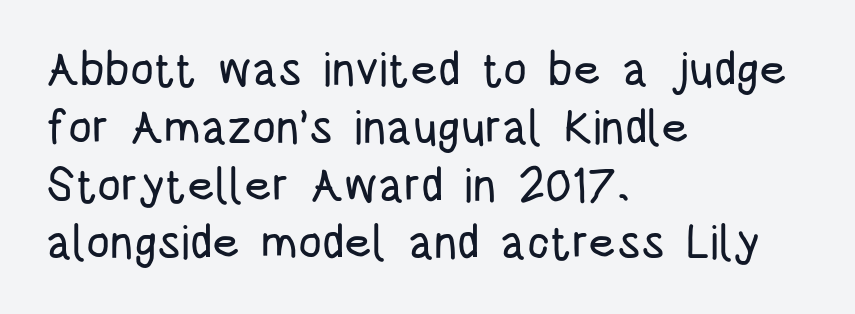
The letters sit at their default tracking, neither squeezed nor spread. The font's upright variant was chosen for this text. Just letters on the line, the space beneath them empty. Is this a fixed-width face? No — the glyphs have proportional, varying widths. Caption: multi-line text, flush left, ragged right. Grotesque or geometric, the face here clearly has no serifs.
